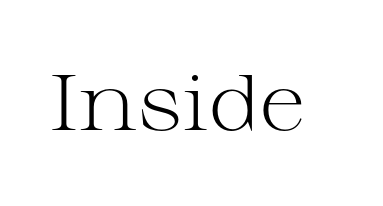
Q: Is the text bold? A: No.
Q: Is the text italic (slanted)? A: No, it is upright.
Q: Is the typeface a serif or a sans-serif typeface? A: Serif.
Q: Is the text underlined? A: No.
Q: Is the spacing between letters normal or unusually wide? A: Normal.
Q: Width (condensed, normal, or wide)? A: Wide.
Q: Stroke contrast? A: Medium.
Q: x-height? A: Medium.
Q: Monospaced? A: No.
